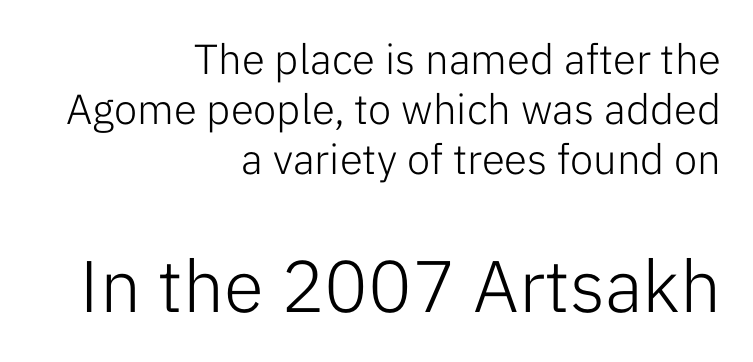
Does the lettering tilt? It doesn't — this is upright. The type family on display is of the sans-serif kind. The face used here is rendered with its standard letterfit. The letterforms sit at book weight or below. Reading down the block, your eye finds every line finishing at a fixed right position. You could not count columns in this text — the font is proportionally spaced.
